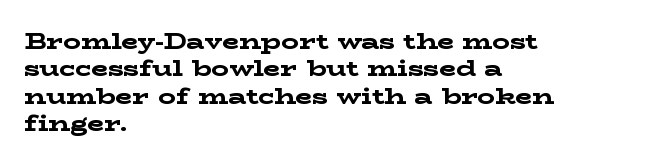
{"italic": "no", "bold": "yes", "underline": "no", "align": "left", "line_spacing": "normal", "line_spacing_ratio": 1.25, "letter_spacing": "normal", "letter_spacing_em": 0.0, "glyph_px": 22}
